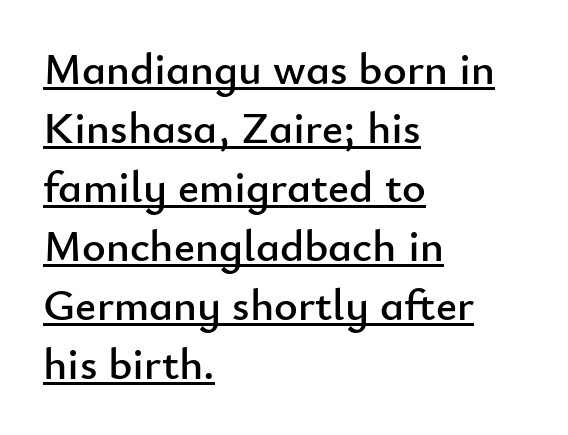
Is there any slant? The stems are plumb. A typesetter would call this zero additional tracking. These lines are composed in type without serifs. Think of a printed novel: that variable character pitch is what you see here. Left-aligned paragraph, ragged on the right.
